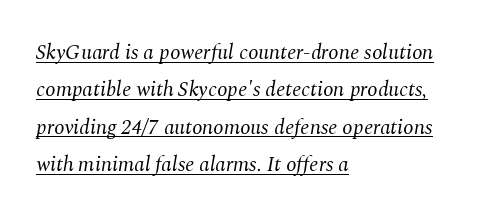
Q: Is the text bold? A: No.
Q: Is the text italic (slanted)? A: Yes, it leans right by about 10 degrees.
Q: Is the text underlined? A: Yes.
Q: How is the paragraph aligned? A: Left-aligned.
Q: Is the spacing between letters normal or unusually wide? A: Normal.
